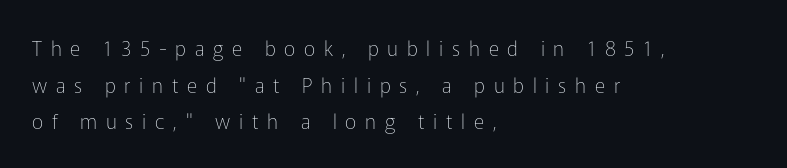
{"italic": "no", "bold": "no", "underline": "no", "align": "left", "line_spacing_ratio": 1.83, "letter_spacing": "wide", "letter_spacing_em": 0.44, "glyph_px": 20}
